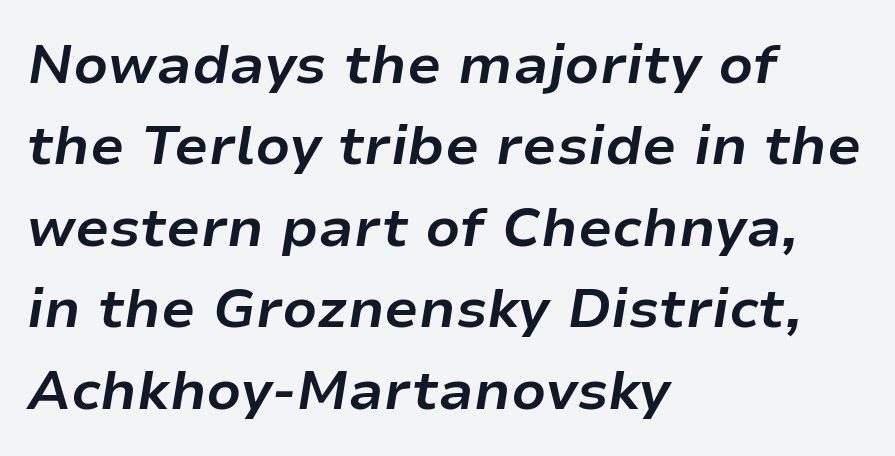
The image shows 55 px bold type, italic (leaning right); set left-aligned, normal line spacing (1.48x), normal letter spacing, not underlined; low stroke contrast and a medium x-height.
